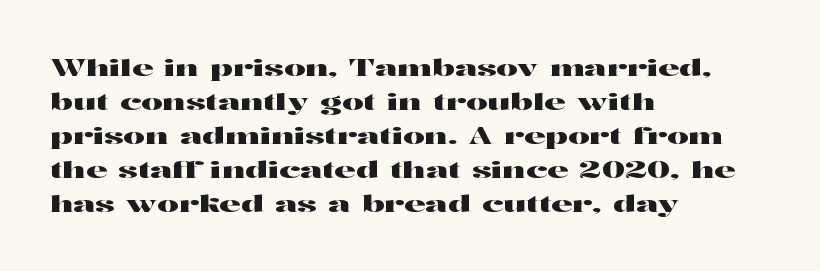
The image shows 24 px text type, upright; set left-aligned, normal line spacing (1.42x), normal letter spacing, not underlined.
